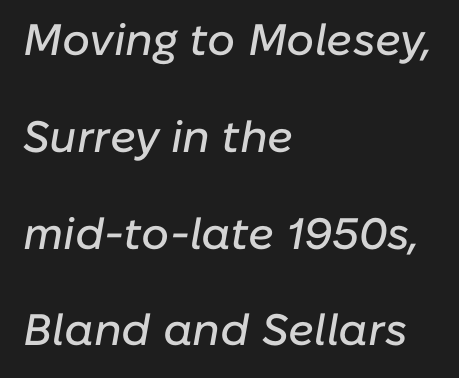
The image shows 44 px text type, italic (leaning right); set left-aligned, loose line spacing (2.2x), normal letter spacing, not underlined; low stroke contrast and a medium x-height.
